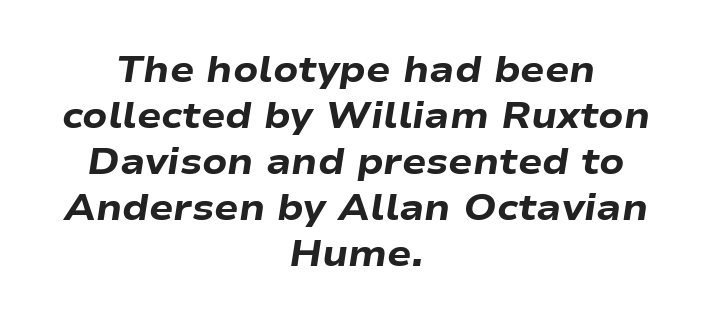
The image shows 36 px heavy, wide type, italic (leaning right); set centered, normal line spacing (1.28x), normal letter spacing, not underlined; low stroke contrast and a medium x-height.
